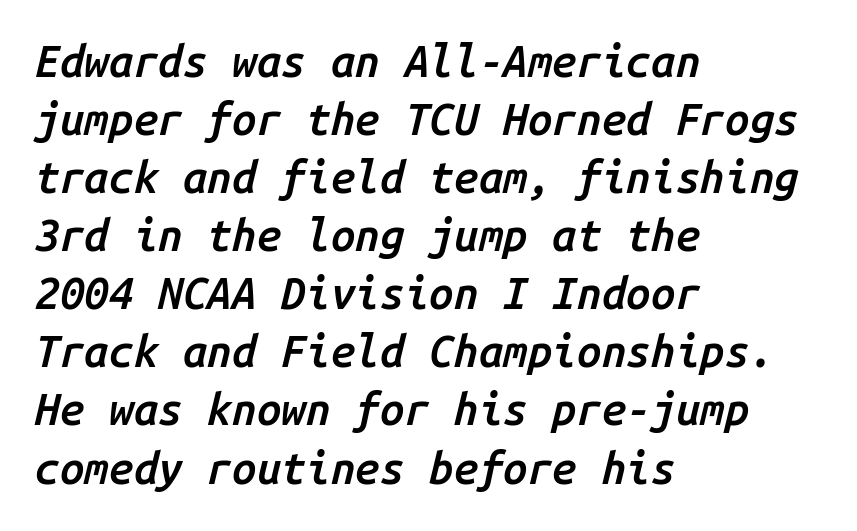
The letters are semibold — heavier than regular but short of a full bold. The passage shown is not underscored anywhere. Fixed-width glyphs throughout — classic coding-font behaviour. Short note: letters normally spaced. These lines sit exactly where default settings would place them.
